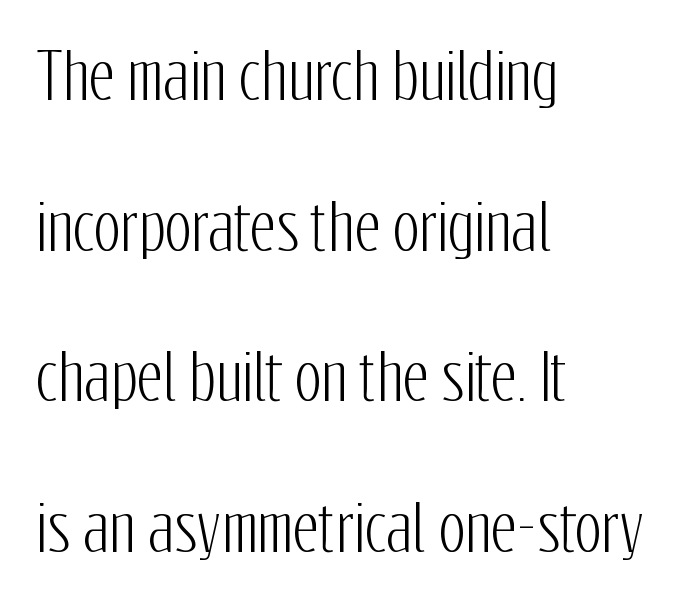
Q: Is the text italic (slanted)? A: No, it is upright.
Q: Is the typeface a serif or a sans-serif typeface? A: Sans-serif.
Q: Is the text underlined? A: No.
Q: How is the paragraph aligned? A: Left-aligned.
Q: Is the spacing between letters normal or unusually wide? A: Normal.
Q: Is the spacing between lines tight, normal or loose? A: Loose.
Q: Width (condensed, normal, or wide)? A: Condensed.
Q: Stroke contrast? A: Low.
Q: x-height? A: Medium.
Q: Monospaced? A: No.
